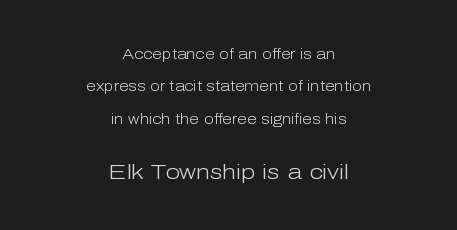
Q: Is the text bold? A: No.
Q: Is the text italic (slanted)? A: No, it is upright.
Q: Is the text underlined? A: No.
Q: How is the paragraph aligned? A: Centered.
Q: Is the spacing between letters normal or unusually wide? A: Normal.
Q: Is the spacing between lines tight, normal or loose? A: Loose.
Q: Which block of text is set in a larger size, the first (top) or the second (bottom)? A: The second (bottom) one.
